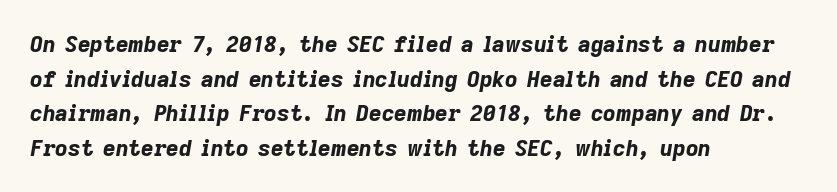
The image shows 22 px bold type, italic (leaning right); set left-aligned, normal line spacing (1.57x), normal letter spacing, not underlined.
